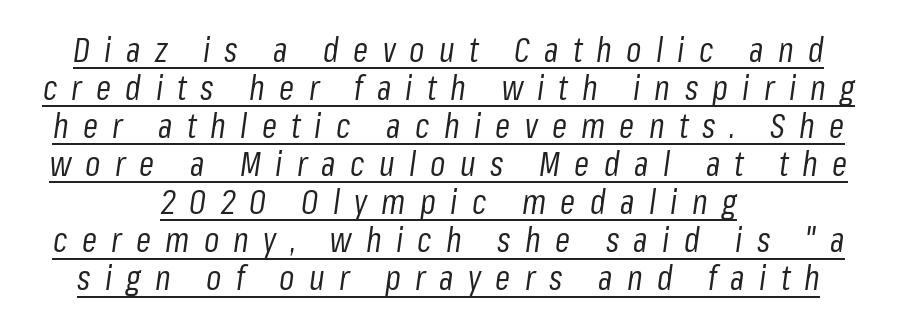
The image shows 34 px regular-weight, condensed type, italic (leaning right); set centered, tight line spacing (1.12x), unusually wide letter spacing (+0.42 em), underlined; low stroke contrast and a medium x-height.
